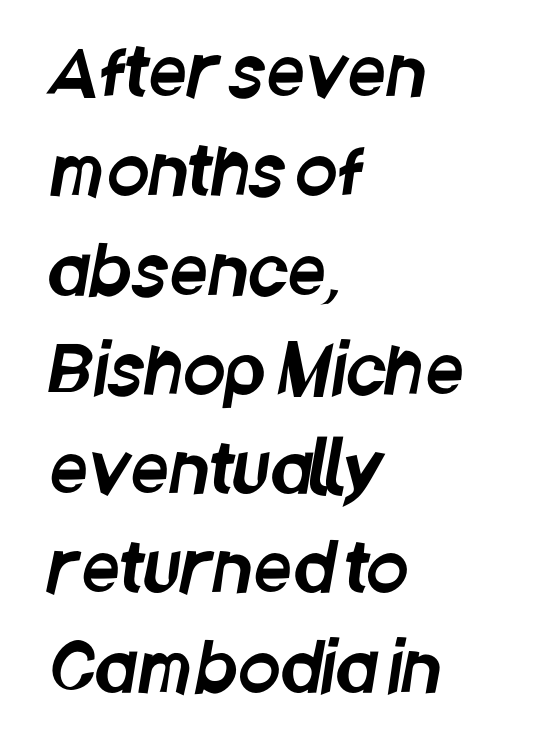
The string is rendered with underlining switched off. Interline gaps are of average width in this sample. Compared with typical body copy, the letter spacing here is the same. If you drew a ruler down the left edge, every line would touch it. The typeface chosen for these lines omits serifs. The rendering uses natural spacing where letterforms have individual widths.
